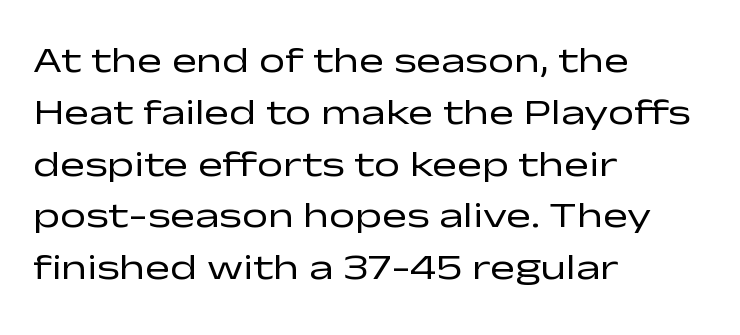
Q: Is the text bold? A: No.
Q: Is the text italic (slanted)? A: No, it is upright.
Q: Is the typeface a serif or a sans-serif typeface? A: Sans-serif.
Q: Is the text underlined? A: No.
Q: How is the paragraph aligned? A: Left-aligned.
Q: Is the spacing between letters normal or unusually wide? A: Normal.
Q: Is the spacing between lines tight, normal or loose? A: Normal.
Q: Width (condensed, normal, or wide)? A: Wide.
Q: Stroke contrast? A: Low.
Q: x-height? A: Medium.
Q: Monospaced? A: No.
